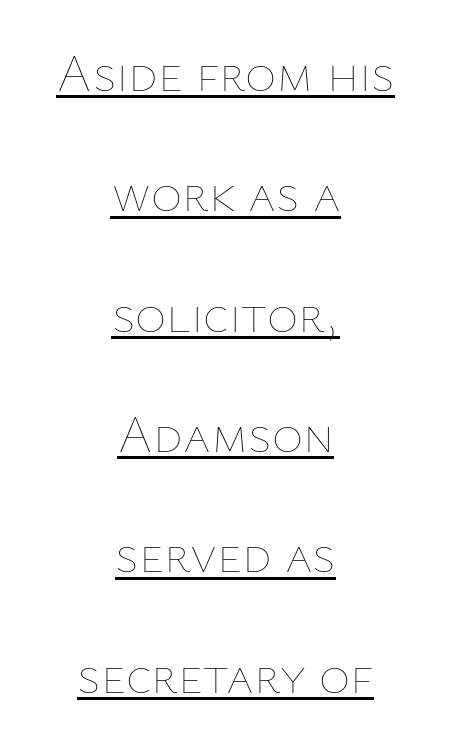
{"italic": "no", "bold": "no", "weight": "thin", "width": "normal", "stroke_contrast": "low", "x_height": "medium", "monospaced": "no", "underline": "yes", "align": "center", "line_spacing": "loose", "line_spacing_ratio": 2.27, "letter_spacing": "normal", "letter_spacing_em": 0.0, "glyph_px": 53}
